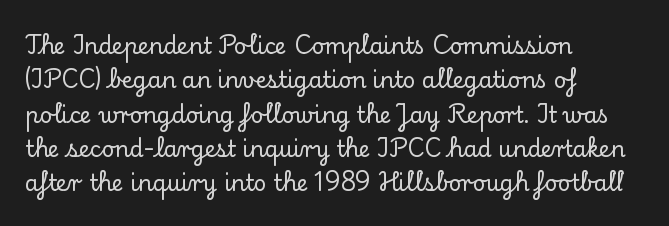
{"italic": "no", "underline": "no", "align": "left", "line_spacing": "normal", "line_spacing_ratio": 1.56, "letter_spacing": "normal", "letter_spacing_em": 0.0, "glyph_px": 22}
